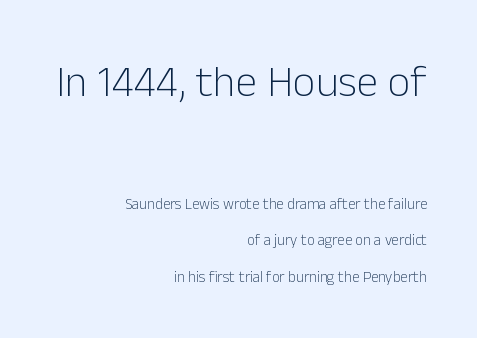
Q: Is the text bold? A: No.
Q: Is the text italic (slanted)? A: No, it is upright.
Q: Is the typeface a serif or a sans-serif typeface? A: Sans-serif.
Q: Is the text underlined? A: No.
Q: How is the paragraph aligned? A: Right-aligned.
Q: Is the spacing between letters normal or unusually wide? A: Normal.
Q: Is the spacing between lines tight, normal or loose? A: Loose.
Q: Which block of text is set in a larger size, the first (top) or the second (bottom)? A: The first (top) one.
Q: Width (condensed, normal, or wide)? A: Normal.
Q: Stroke contrast? A: Low.
Q: x-height? A: Medium.
Q: Monospaced? A: No.
